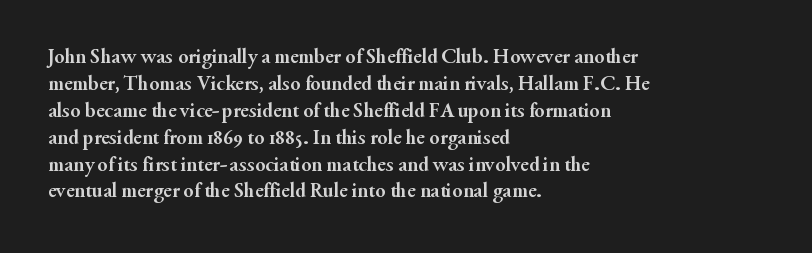
{"italic": "no", "bold": "yes", "underline": "no", "align": "left", "line_spacing": "normal", "line_spacing_ratio": 1.28, "letter_spacing": "normal", "letter_spacing_em": 0.0, "glyph_px": 21}
